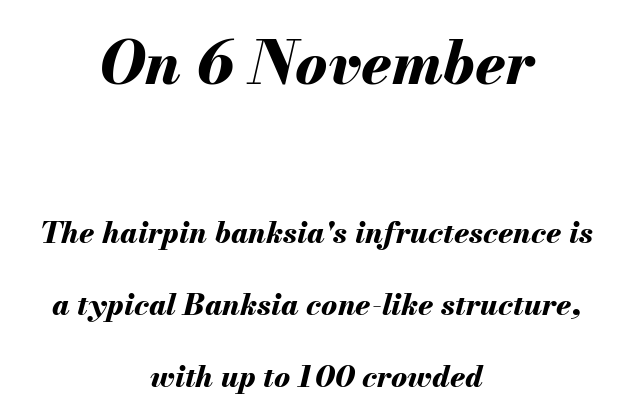
{"italic": "yes", "lean": "right", "slant_degrees": 13, "bold": "yes", "weight": "bold", "width": "normal", "stroke_contrast": "medium", "x_height": "small", "monospaced": "no", "underline": "no", "align": "center", "line_spacing": "loose", "line_spacing_ratio": 2.41, "letter_spacing": "normal", "letter_spacing_em": 0.0, "larger_block": "first", "size_ratio": 2.0, "glyph_px": 60}
